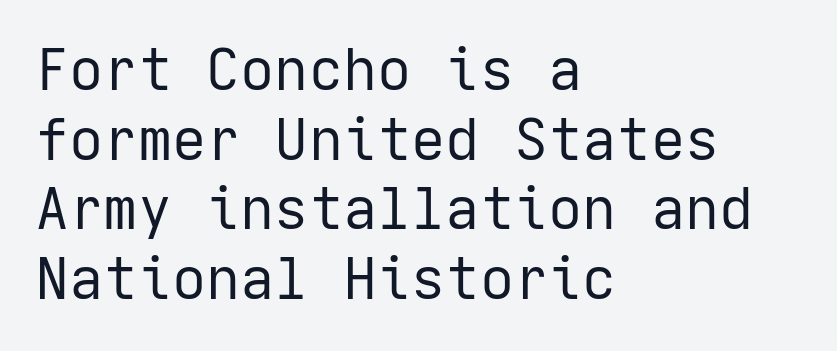
Q: Is the text bold? A: No.
Q: Is the text italic (slanted)? A: No, it is upright.
Q: Is the typeface a serif or a sans-serif typeface? A: Sans-serif.
Q: Is the text underlined? A: No.
Q: How is the paragraph aligned? A: Left-aligned.
Q: Is the spacing between letters normal or unusually wide? A: Normal.
Q: Width (condensed, normal, or wide)? A: Normal.
Q: Stroke contrast? A: Low.
Q: x-height? A: Medium.
